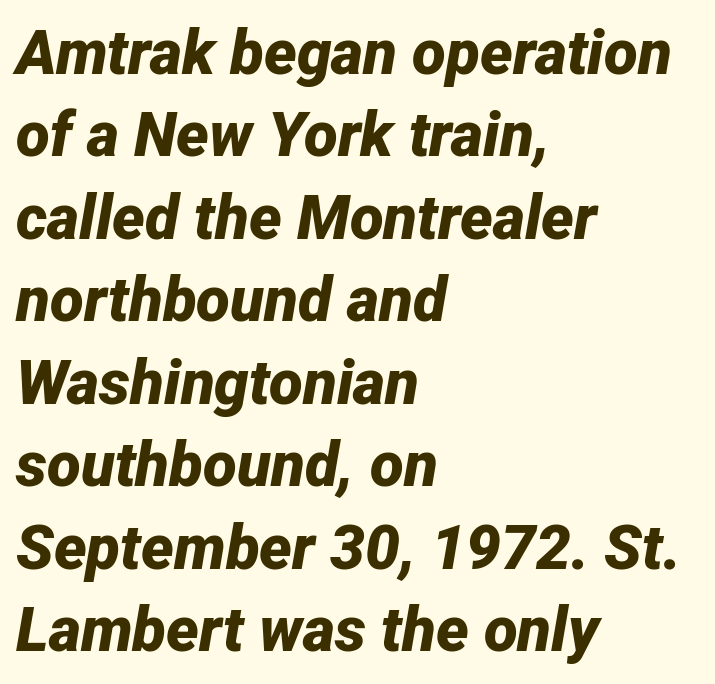
Varying glyph widths throughout — classic text-font behaviour. The rows are spaced the way most documents space them. Words float on clear page, feet unadorned. Is the type bold? Yes — the strokes are clearly thick and heavy.
